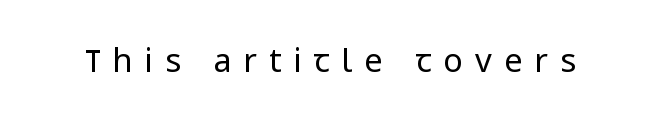
Q: Is the text bold? A: No.
Q: Is the text italic (slanted)? A: No, it is upright.
Q: Is the typeface a serif or a sans-serif typeface? A: Sans-serif.
Q: Is the text underlined? A: No.
Q: Is the spacing between letters normal or unusually wide? A: Unusually wide.
Q: Width (condensed, normal, or wide)? A: Normal.
Q: Stroke contrast? A: Low.
Q: x-height? A: Medium.
Q: Monospaced? A: No.
